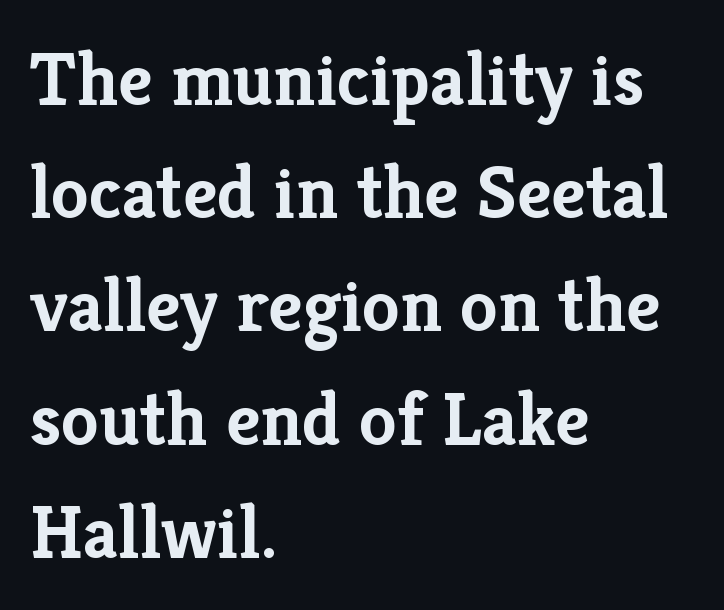
The image shows 76 px semibold serif type, upright; set left-aligned, normal line spacing (1.49x), normal letter spacing, not underlined; low stroke contrast and a medium x-height.
